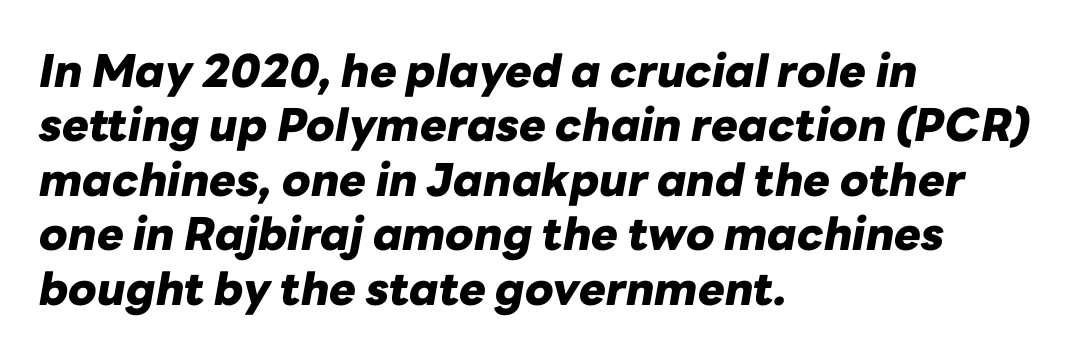
Just letters on the line, the space beneath them empty. The horizontal fit of the characters is conventional and even. Each letter keeps its own natural width here, so spacing adapts to shape. The letters are slanted; this is an italic face.
